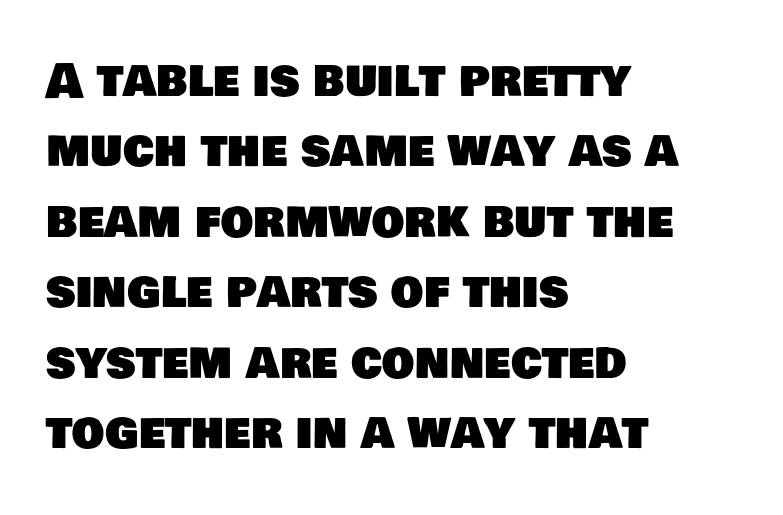
The image shows 46 px sans-serif type; set left-aligned, normal line spacing (1.53x), normal letter spacing, not underlined; low stroke contrast and a large x-height.
